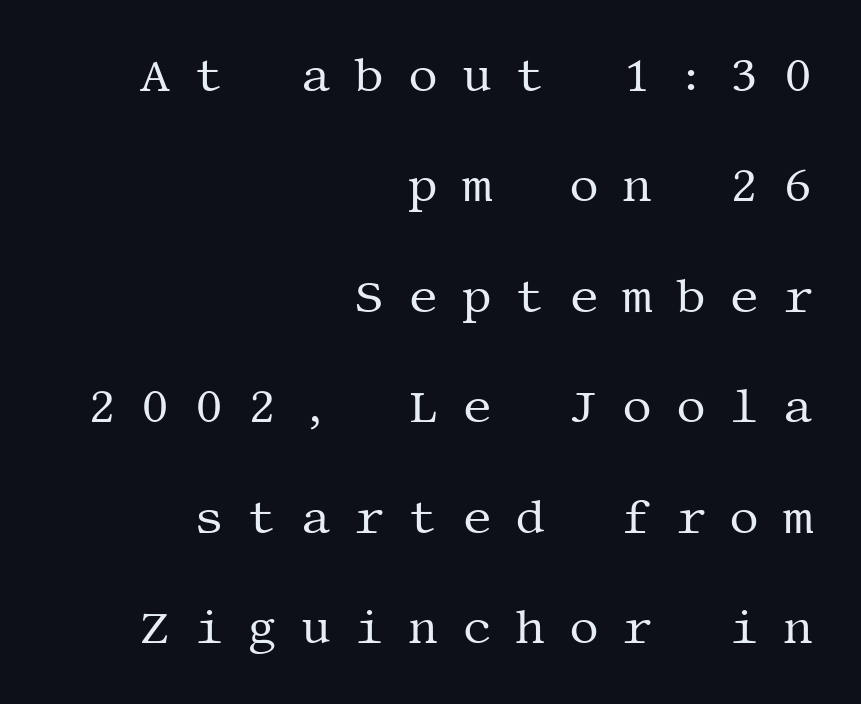
Widely set lines give the paragraph a tall, airy silhouette. The characters are drawn with everyday or finer stroke widths. Caption: multi-line text, flush right, ragged left. Do the letters lean? They stand straight.
